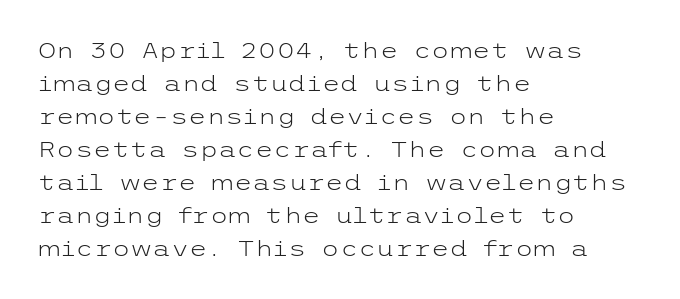
The image shows 21 px text type, upright; set left-aligned, normal line spacing (1.57x), normal letter spacing, not underlined.
